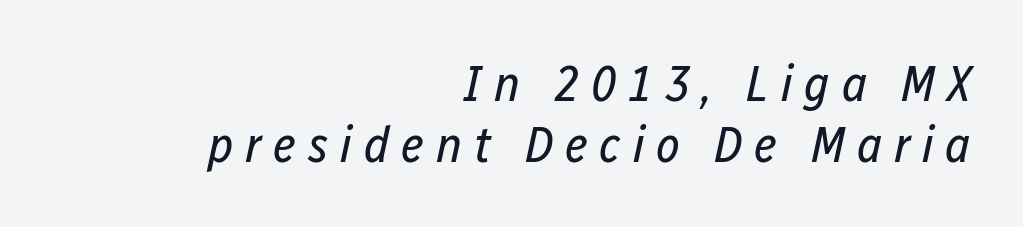
Q: Is the text bold? A: No.
Q: Is the text italic (slanted)? A: Yes, it leans right by about 12 degrees.
Q: Is the text underlined? A: No.
Q: How is the paragraph aligned? A: Right-aligned.
Q: Is the spacing between letters normal or unusually wide? A: Unusually wide.
Q: Width (condensed, normal, or wide)? A: Condensed.
Q: Stroke contrast? A: Low.
Q: x-height? A: Medium.
Q: Monospaced? A: No.
